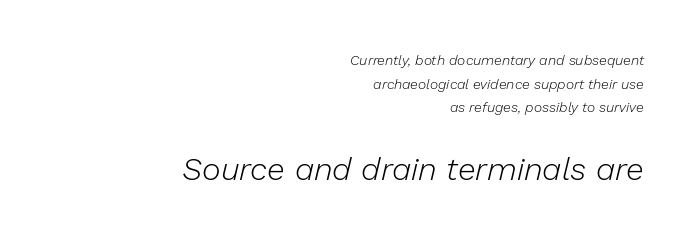
Tracking here is standard; glyphs follow each other at the usual distance. Is the block centered? No — it sits flush against the right margin. Underline: absent. Caption: upper text group reduced, lower text group enlarged. Character widths vary here, with narrow letters taking less room than wide ones. The text carries the slant typical of an italic or oblique font.
